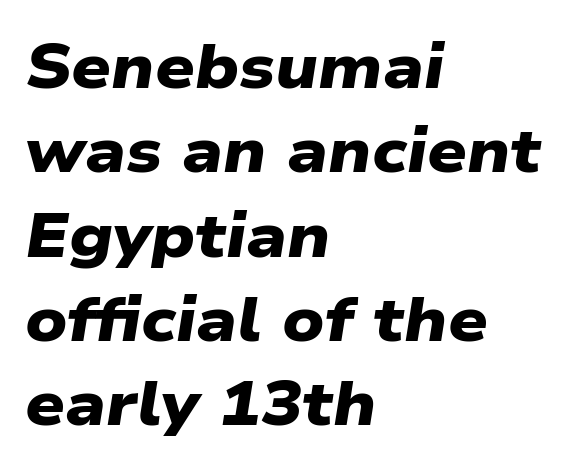
{"serif": "no", "bold": "yes", "weight": "heavy", "width": "wide", "stroke_contrast": "low", "x_height": "medium", "monospaced": "no", "underline": "no", "align": "left", "line_spacing": "normal", "line_spacing_ratio": 1.36, "letter_spacing": "normal", "letter_spacing_em": 0.0, "glyph_px": 62}
